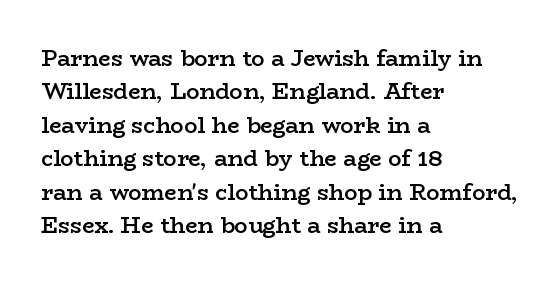
The image shows 22 px text type, upright; set left-aligned, normal line spacing (1.52x), normal letter spacing, not underlined.
